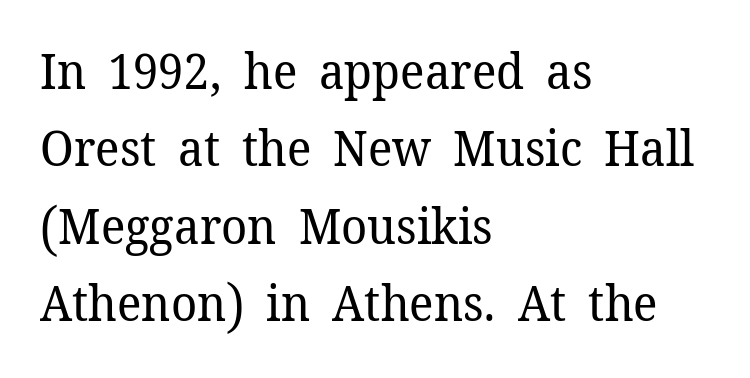
Q: Is the text bold? A: No.
Q: Is the text italic (slanted)? A: No, it is upright.
Q: Is the typeface a serif or a sans-serif typeface? A: Serif.
Q: Is the text underlined? A: No.
Q: How is the paragraph aligned? A: Left-aligned.
Q: Is the spacing between letters normal or unusually wide? A: Normal.
Q: Is the spacing between lines tight, normal or loose? A: Normal.
Q: Width (condensed, normal, or wide)? A: Normal.
Q: Stroke contrast? A: Low.
Q: x-height? A: Medium.
Q: Monospaced? A: No.
